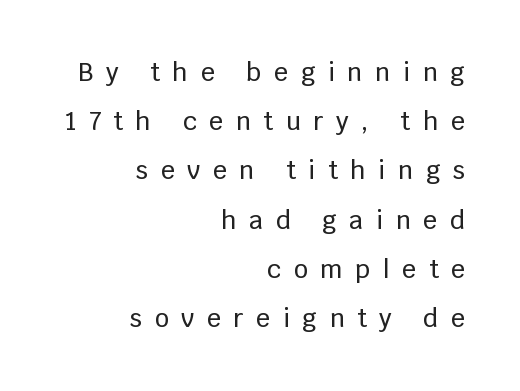
{"italic": "no", "underline": "no", "align": "right", "line_spacing": "loose", "line_spacing_ratio": 1.97, "letter_spacing": "wide", "letter_spacing_em": 0.5, "glyph_px": 25}
